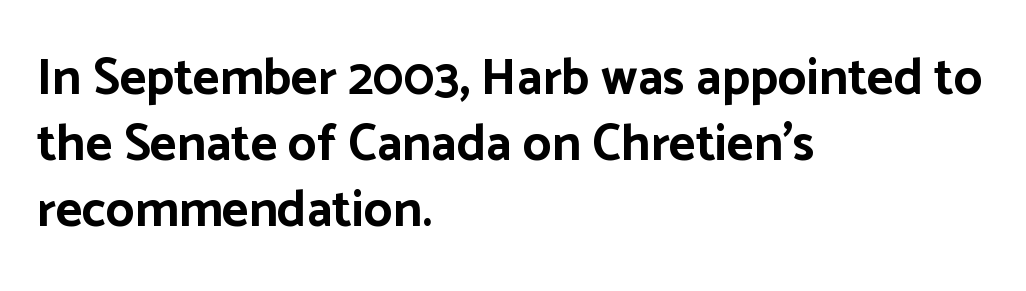
{"serif": "no", "italic": "no", "bold": "yes", "weight": "bold", "width": "normal", "stroke_contrast": "low", "x_height": "medium", "monospaced": "no", "underline": "no", "align": "left", "line_spacing": "normal", "line_spacing_ratio": 1.29, "letter_spacing": "normal", "letter_spacing_em": 0.0, "glyph_px": 51}
